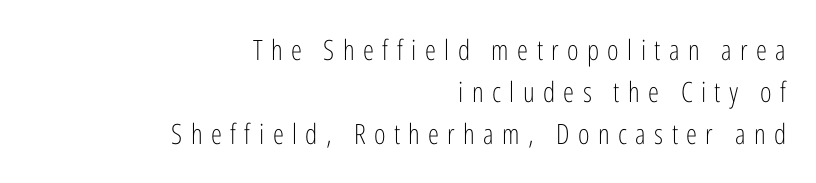
{"serif": "no", "italic": "no", "bold": "no", "weight": "light", "width": "condensed", "stroke_contrast": "low", "x_height": "medium", "monospaced": "no", "underline": "no", "align": "right", "line_spacing": "normal", "line_spacing_ratio": 1.5, "letter_spacing": "wide", "letter_spacing_em": 0.3, "glyph_px": 28}
